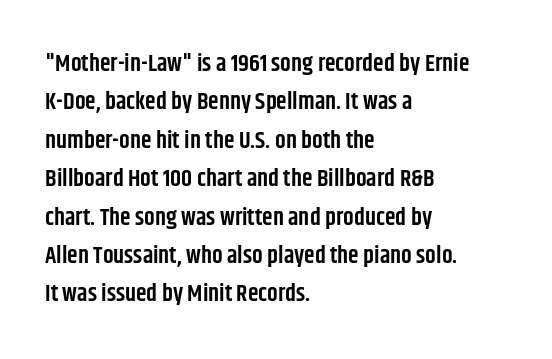
The image shows 24 px text type, upright; set left-aligned, normal line spacing (1.6x), normal letter spacing, not underlined.
